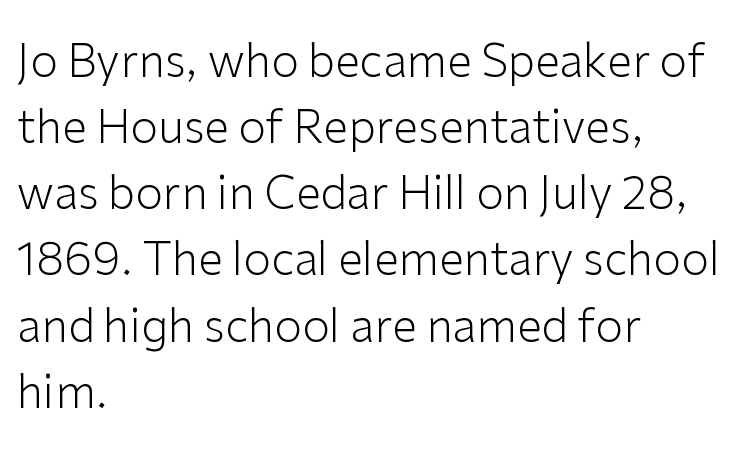
Q: Is the text bold? A: No.
Q: Is the text italic (slanted)? A: No, it is upright.
Q: Is the typeface a serif or a sans-serif typeface? A: Sans-serif.
Q: Is the text underlined? A: No.
Q: How is the paragraph aligned? A: Left-aligned.
Q: Is the spacing between letters normal or unusually wide? A: Normal.
Q: Is the spacing between lines tight, normal or loose? A: Normal.
Q: Width (condensed, normal, or wide)? A: Normal.
Q: Stroke contrast? A: Low.
Q: x-height? A: Medium.
Q: Monospaced? A: No.
